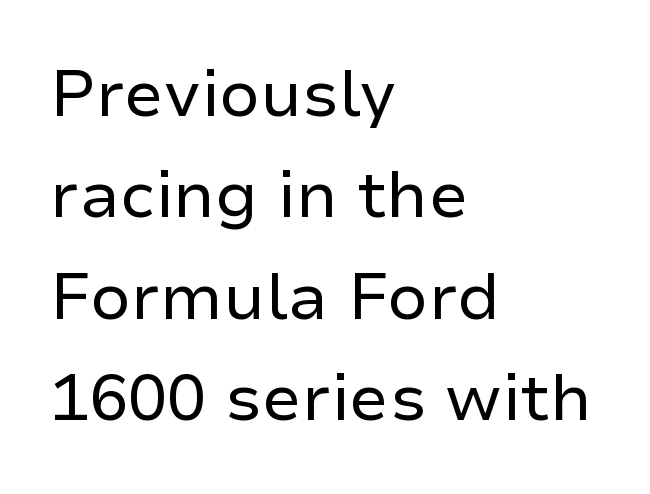
{"serif": "no", "italic": "no", "bold": "no", "weight": "regular", "width": "normal", "stroke_contrast": "low", "x_height": "medium", "monospaced": "no", "underline": "no", "align": "left", "line_spacing": "normal", "line_spacing_ratio": 1.56, "letter_spacing": "normal", "letter_spacing_em": 0.0, "glyph_px": 65}
